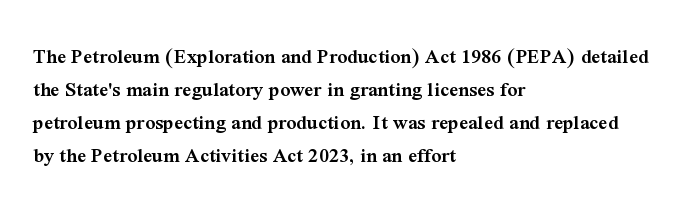
Q: Is the text bold? A: Semi-bold.
Q: Is the text italic (slanted)? A: No, it is upright.
Q: Is the text underlined? A: No.
Q: How is the paragraph aligned? A: Left-aligned.
Q: Is the spacing between letters normal or unusually wide? A: Normal.
Q: Is the spacing between lines tight, normal or loose? A: Normal.
